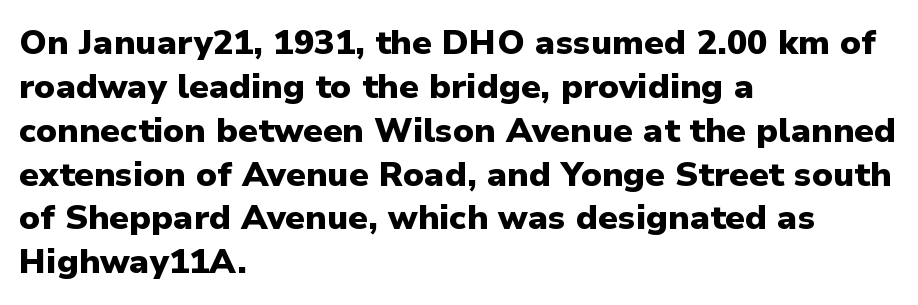
In terms of posture, this sample is upright. Clear beneath every line of the passage. A sans-serif font was chosen for this passage. Every row of glyphs begins at an identical x-position on the left.
